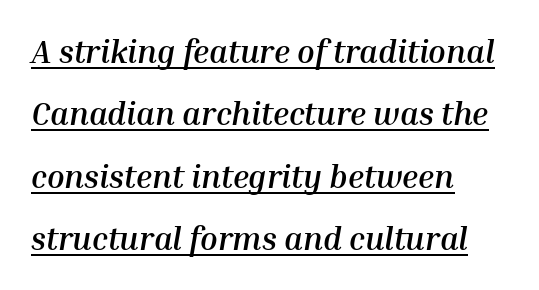
The image shows 32 px semibold type, italic (leaning right); set left-aligned, loose line spacing (1.95x), normal letter spacing, underlined; medium stroke contrast and a medium x-height.
